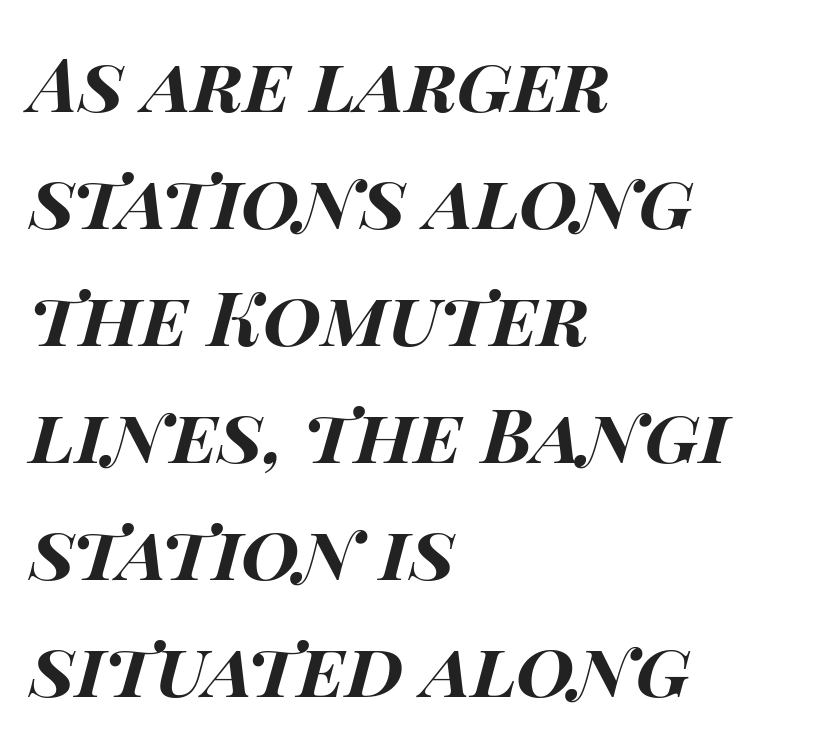
Thick stems and heavy bowls — unmistakably bold. Type without underlining. The face used here has a pronounced slope to its letters. Here the designer chose a conventional face with non-uniform glyph widths. Every row of glyphs begins at an identical x-position on the left.
